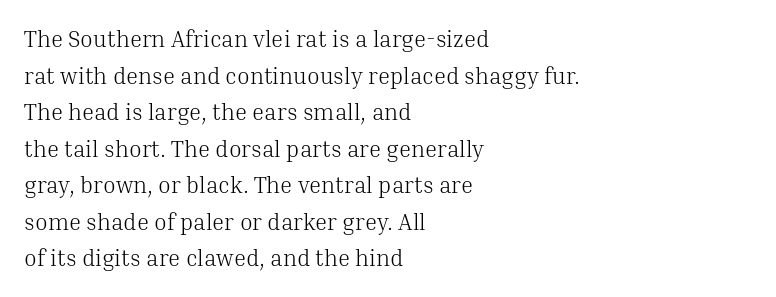
The image shows 23 px text type, upright; set left-aligned, normal line spacing (1.59x), normal letter spacing, not underlined.
